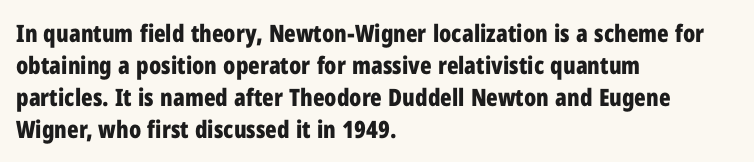
The image shows 24 px bold type, upright; set left-aligned, normal line spacing (1.33x), normal letter spacing, not underlined.
